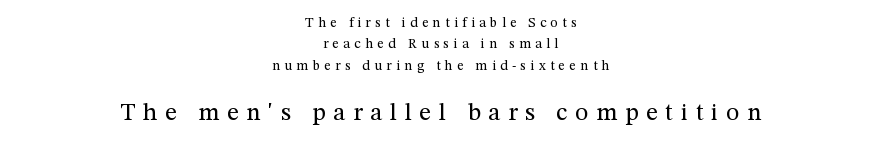
A quiet, ordinary-to-light weight characterises the typeface. The space between consecutive lines is moderate. You can tell it's not italic because the verticals are truly vertical. Note: smaller setting up top, larger setting below.
